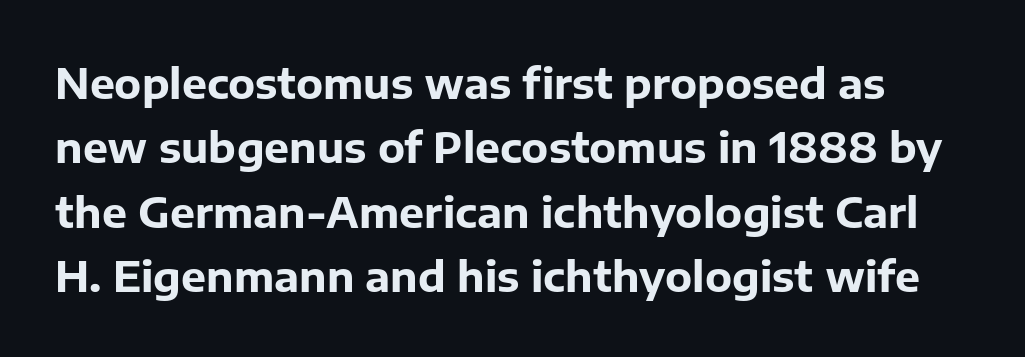
Q: Is the text bold? A: Yes.
Q: Is the text italic (slanted)? A: No, it is upright.
Q: Is the typeface a serif or a sans-serif typeface? A: Sans-serif.
Q: Is the text underlined? A: No.
Q: Is the spacing between letters normal or unusually wide? A: Normal.
Q: Is the spacing between lines tight, normal or loose? A: Normal.
Q: Width (condensed, normal, or wide)? A: Normal.
Q: Stroke contrast? A: Low.
Q: x-height? A: Medium.
Q: Monospaced? A: No.
